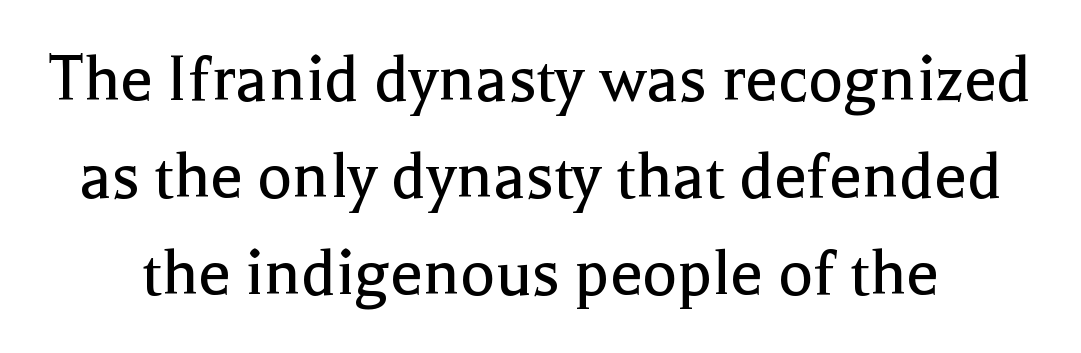
Note the varied advance widths — an 'i' is clearly narrower than an 'm'. The glyphs are unaccompanied by any horizontal stroke below them. Serifs: yes, visible at the terminals of the letterforms. Posture: upright roman. This reads as an unemphasized weight, regular at the heaviest.
